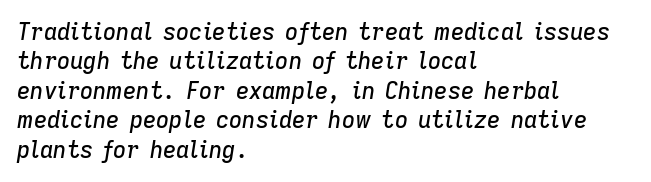
{"italic": "yes", "lean": "right", "slant_degrees": 9, "underline": "no", "align": "left", "line_spacing": "normal", "line_spacing_ratio": 1.28, "letter_spacing": "normal", "letter_spacing_em": 0.0, "glyph_px": 23}
